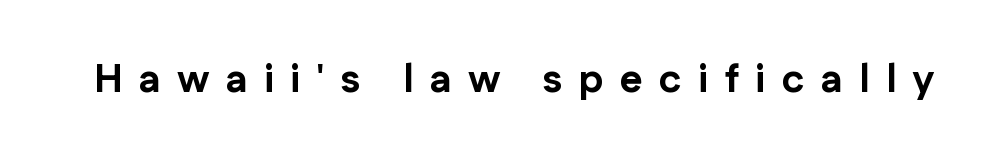
Q: Is the text bold? A: Yes.
Q: Is the text italic (slanted)? A: No, it is upright.
Q: Is the typeface a serif or a sans-serif typeface? A: Sans-serif.
Q: Is the text underlined? A: No.
Q: Is the spacing between letters normal or unusually wide? A: Unusually wide.
Q: Width (condensed, normal, or wide)? A: Normal.
Q: Stroke contrast? A: Low.
Q: x-height? A: Medium.
Q: Monospaced? A: No.
